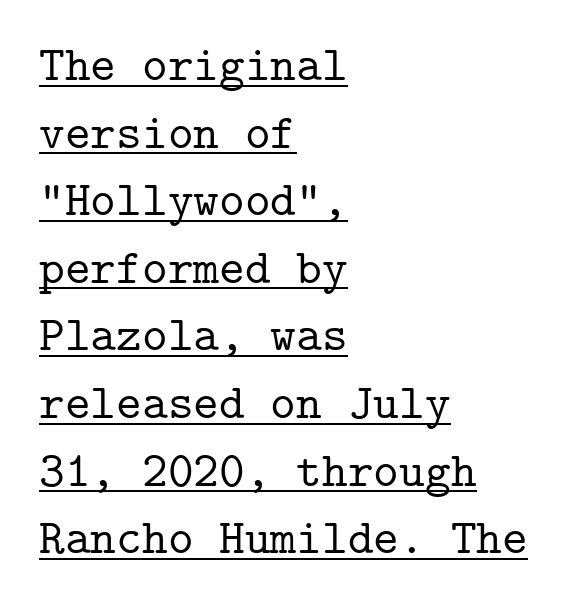
{"serif": "yes", "italic": "no", "width": "normal", "stroke_contrast": "low", "x_height": "medium", "monospaced": "yes", "underline": "yes", "align": "left", "line_spacing": "normal", "line_spacing_ratio": 1.38, "letter_spacing": "normal", "letter_spacing_em": 0.0, "glyph_px": 49}
